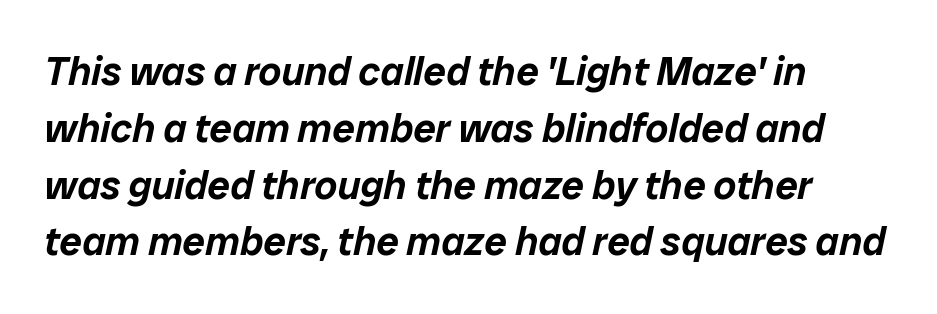
Q: Is the text italic (slanted)? A: Yes, it leans right by about 12 degrees.
Q: Is the text underlined? A: No.
Q: How is the paragraph aligned? A: Left-aligned.
Q: Is the spacing between letters normal or unusually wide? A: Normal.
Q: Is the spacing between lines tight, normal or loose? A: Normal.
Q: Width (condensed, normal, or wide)? A: Normal.
Q: Stroke contrast? A: Low.
Q: x-height? A: Medium.
Q: Monospaced? A: No.
